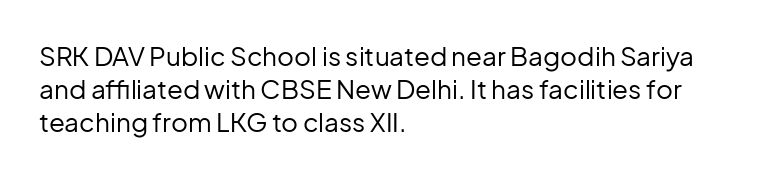
Q: Is the text bold? A: No.
Q: Is the text italic (slanted)? A: No, it is upright.
Q: Is the text underlined? A: No.
Q: How is the paragraph aligned? A: Left-aligned.
Q: Is the spacing between letters normal or unusually wide? A: Normal.
Q: Is the spacing between lines tight, normal or loose? A: Normal.
